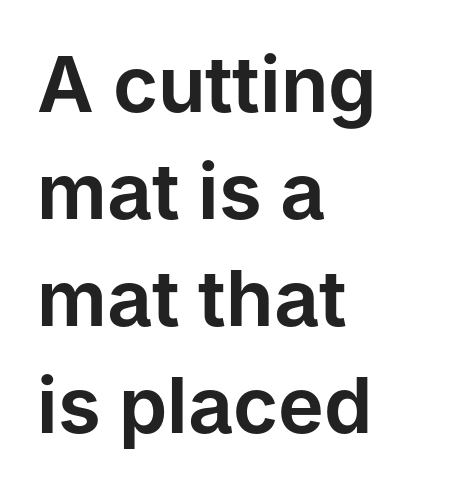
The image shows 77 px sans-serif type, upright; set left-aligned, normal line spacing (1.39x), normal letter spacing, not underlined; low stroke contrast and a medium x-height.
